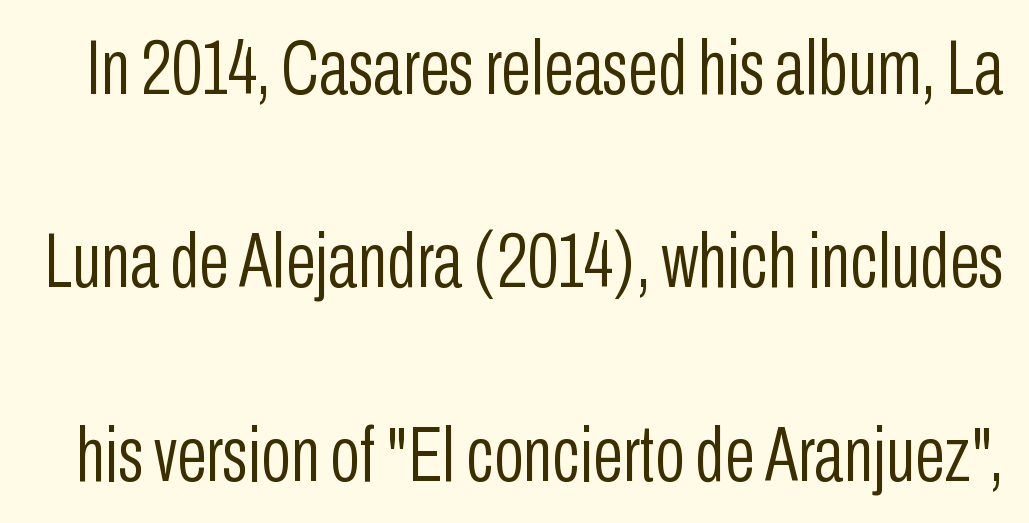
Q: Is the text bold? A: No.
Q: Is the text italic (slanted)? A: No, it is upright.
Q: Is the typeface a serif or a sans-serif typeface? A: Sans-serif.
Q: Is the text underlined? A: No.
Q: Is the spacing between letters normal or unusually wide? A: Normal.
Q: Is the spacing between lines tight, normal or loose? A: Loose.
Q: Width (condensed, normal, or wide)? A: Condensed.
Q: Stroke contrast? A: Low.
Q: x-height? A: Medium.
Q: Monospaced? A: No.
